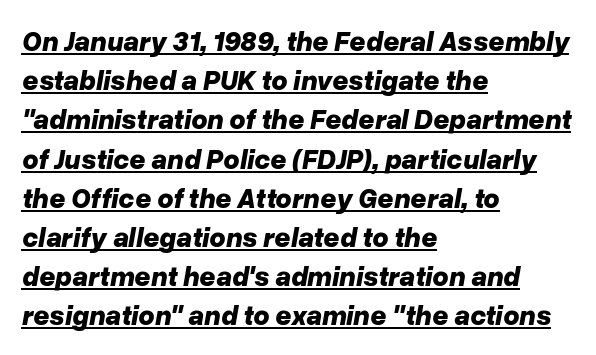
The lettering is marked with a stroke running underneath it. Line beginnings align vertically; line endings do not. The specimen reads as italic at a glance. Set as a true bold cut, around the 700 mark.
